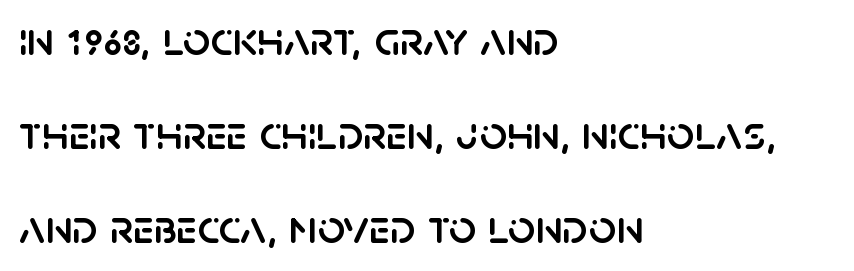
The image shows 48 px sans-serif type, upright; set left-aligned, loose line spacing (1.96x), normal letter spacing, not underlined; low stroke contrast and a large x-height.
